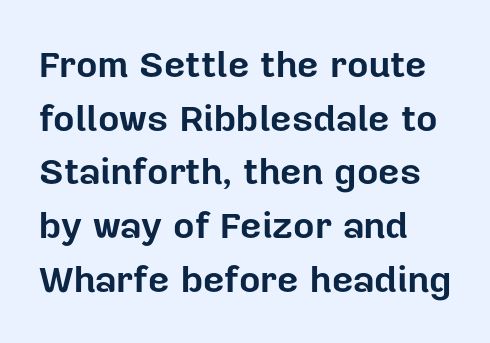
Q: Is the text bold? A: Yes.
Q: Is the text italic (slanted)? A: No, it is upright.
Q: Is the typeface a serif or a sans-serif typeface? A: Sans-serif.
Q: Is the text underlined? A: No.
Q: How is the paragraph aligned? A: Left-aligned.
Q: Is the spacing between letters normal or unusually wide? A: Normal.
Q: Is the spacing between lines tight, normal or loose? A: Normal.
Q: Width (condensed, normal, or wide)? A: Normal.
Q: Stroke contrast? A: Low.
Q: x-height? A: Medium.
Q: Monospaced? A: No.
